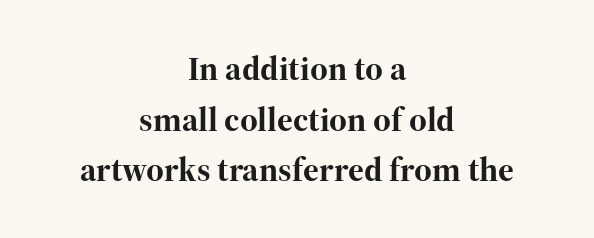
Q: Is the text bold? A: Yes.
Q: Is the text italic (slanted)? A: No, it is upright.
Q: Is the typeface a serif or a sans-serif typeface? A: Serif.
Q: Is the text underlined? A: No.
Q: How is the paragraph aligned? A: Centered.
Q: Is the spacing between letters normal or unusually wide? A: Normal.
Q: Is the spacing between lines tight, normal or loose? A: Normal.
Q: Width (condensed, normal, or wide)? A: Normal.
Q: Stroke contrast? A: High.
Q: x-height? A: Medium.
Q: Monospaced? A: No.
